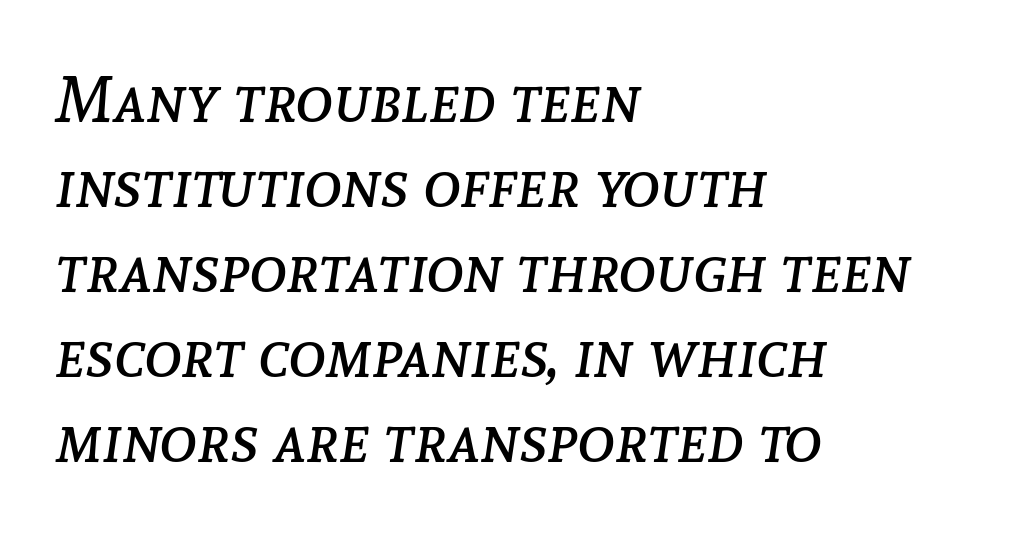
The image shows 64 px regular-weight type, italic (leaning right); set left-aligned, normal line spacing (1.33x), normal letter spacing, not underlined; low stroke contrast and a medium x-height.
